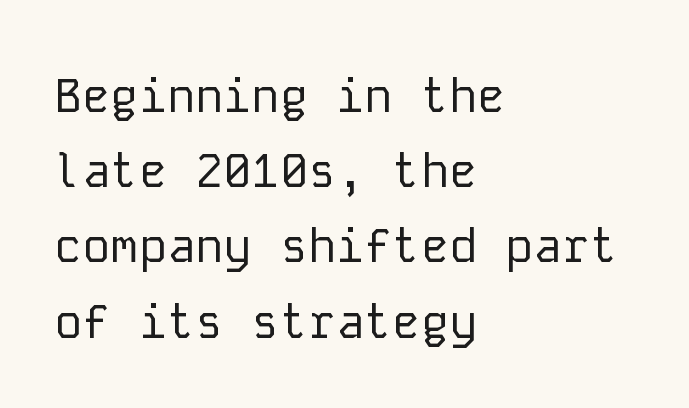
{"serif": "no", "italic": "no", "bold": "no", "weight": "regular", "width": "normal", "stroke_contrast": "low", "x_height": "medium", "monospaced": "yes", "underline": "no", "align": "left", "line_spacing": "normal", "line_spacing_ratio": 1.6, "letter_spacing": "normal", "letter_spacing_em": 0.0, "glyph_px": 47}
